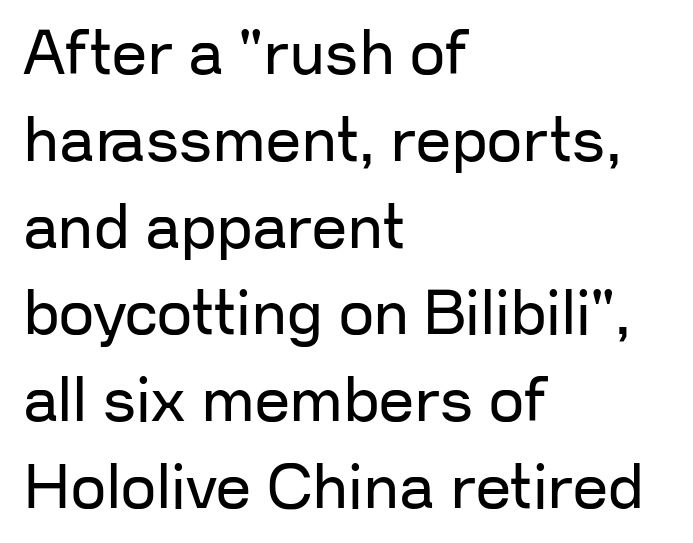
The image shows 62 px regular-weight sans-serif type, upright; set left-aligned, normal line spacing (1.4x), normal letter spacing, not underlined; low stroke contrast and a medium x-height.
